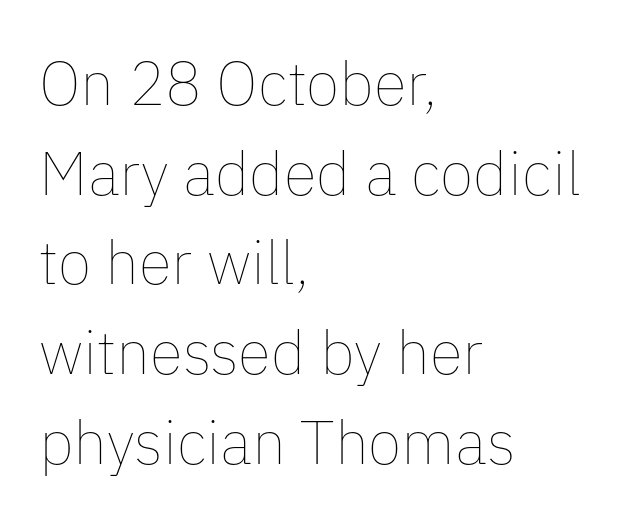
{"italic": "no", "bold": "no", "weight": "thin", "width": "normal", "stroke_contrast": "low", "x_height": "medium", "monospaced": "no", "underline": "no", "align": "left", "line_spacing": "normal", "line_spacing_ratio": 1.47, "letter_spacing": "normal", "letter_spacing_em": 0.0, "glyph_px": 61}
